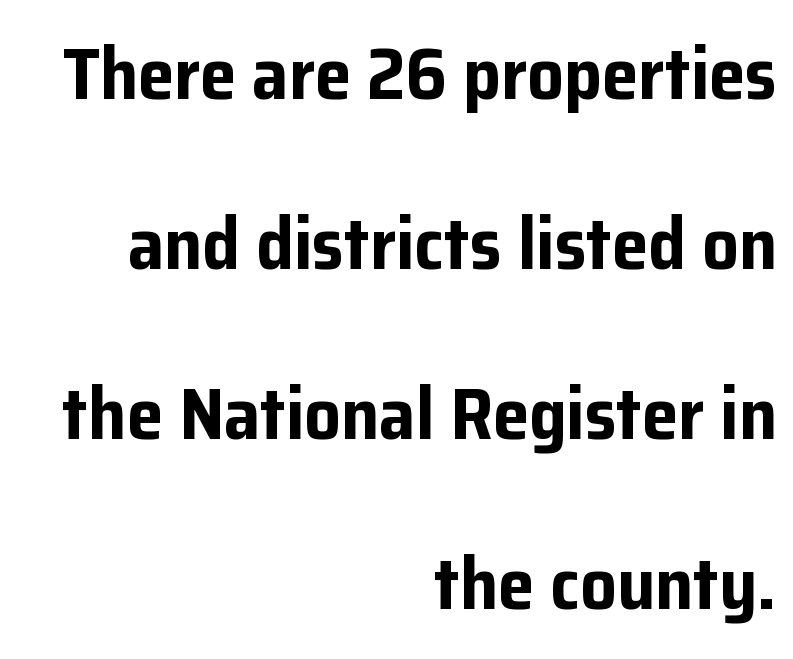
Clear beneath every line of the passage. This rendering employs a face without finishing strokes, i.e., a sans-serif. The line texture is even and compact thanks to regular tracking. Typeset ragged left — the right edge is the straight one. Baseline-to-baseline distance is far greater than the letter height.
